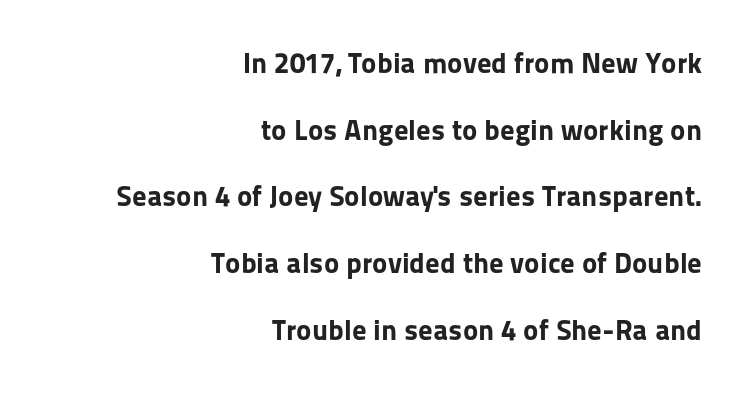
The image shows 29 px bold sans-serif type, upright; set right-aligned, loose line spacing (2.3x), normal letter spacing, not underlined; low stroke contrast and a medium x-height.
